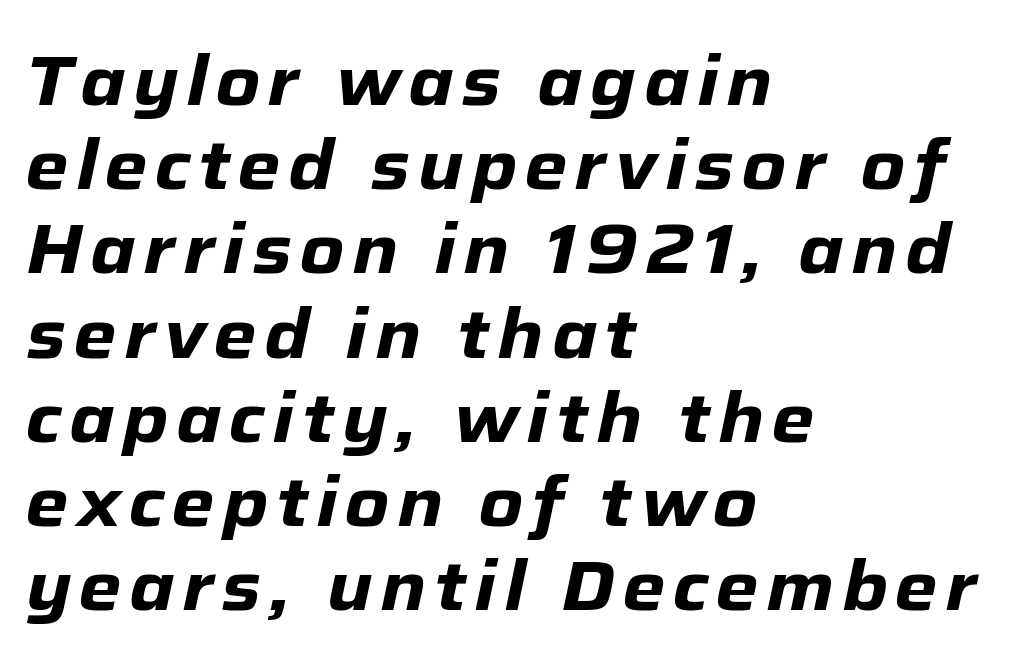
The image shows 69 px heavy type, italic (leaning right); set left-aligned, line spacing 1.22x, not underlined; low stroke contrast and a medium x-height.
